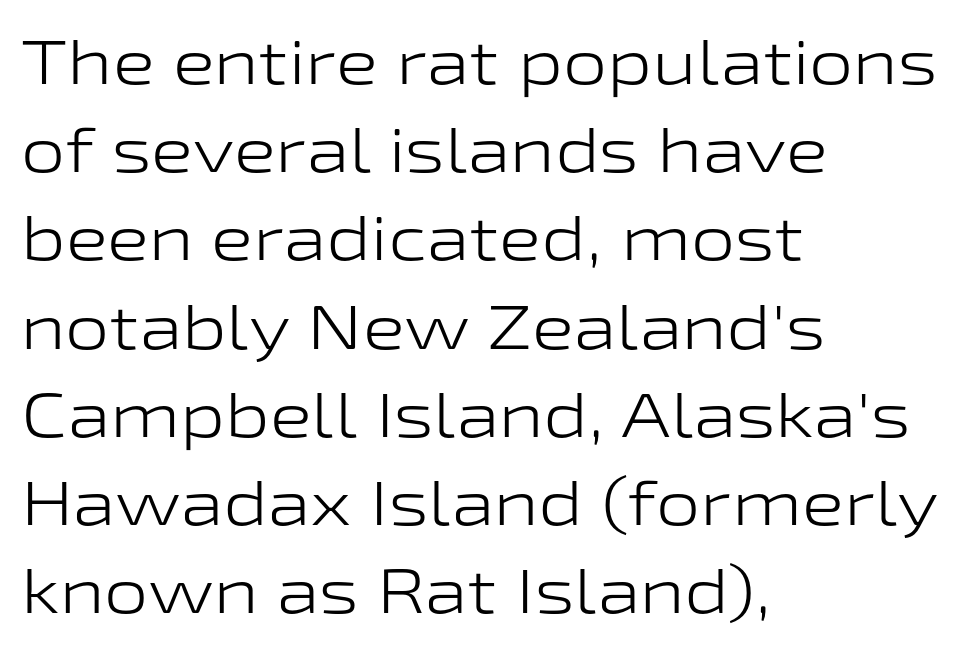
Q: Is the text bold? A: No.
Q: Is the text italic (slanted)? A: No, it is upright.
Q: Is the typeface a serif or a sans-serif typeface? A: Sans-serif.
Q: Is the text underlined? A: No.
Q: How is the paragraph aligned? A: Left-aligned.
Q: Is the spacing between letters normal or unusually wide? A: Normal.
Q: Is the spacing between lines tight, normal or loose? A: Normal.
Q: Width (condensed, normal, or wide)? A: Wide.
Q: Stroke contrast? A: Low.
Q: x-height? A: Medium.
Q: Monospaced? A: No.
